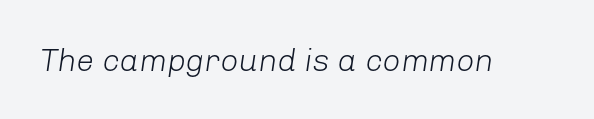
The weight tops out at a normal text grade. Unmarked baselines from the first word to the last. The letters are slanted; this is an italic face. Do the characters align in a grid? No, the font is proportional.
